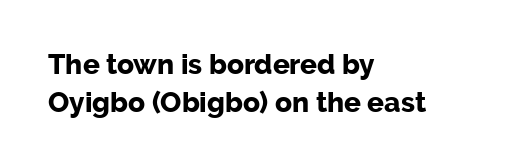
Line beginnings align vertically; line endings do not. You'd pick this weight for a headline — it's a proper bold. There is no visible air inserted between adjacent glyphs. Each row of text sits above clean, open space. The glyphs in this specimen are sans serif.
